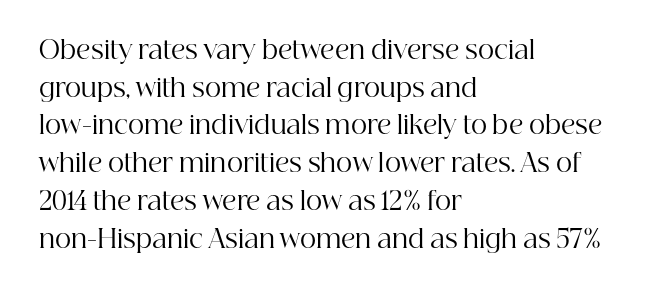
The image shows 25 px text type, upright; set left-aligned, normal line spacing (1.51x), normal letter spacing, not underlined.
